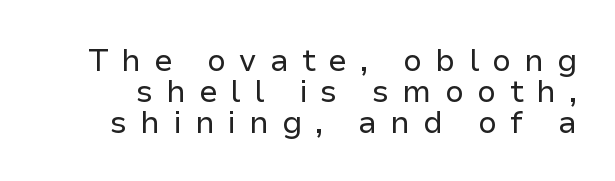
Glyph-to-glyph distance is far greater than everyday printed text. A typesetter would label this face a sans. The letters advance in unequal steps, a hallmark of proportional type. Horizontal bands of white between lines are thin slivers. Descenders are the only things crossing below the line. The lettering stays uniformly vertical, giving the passage a roman look.
